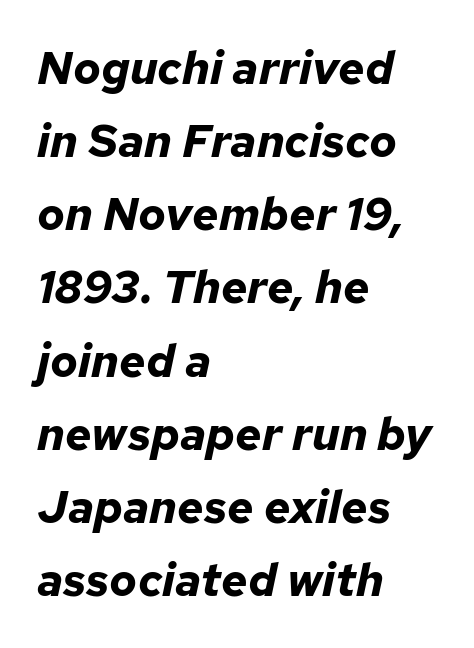
{"italic": "yes", "lean": "right", "slant_degrees": 12, "bold": "yes", "weight": "bold", "width": "normal", "stroke_contrast": "low", "x_height": "medium", "monospaced": "no", "underline": "no", "align": "left", "line_spacing": "normal", "line_spacing_ratio": 1.59, "letter_spacing": "normal", "letter_spacing_em": 0.0, "glyph_px": 46}
